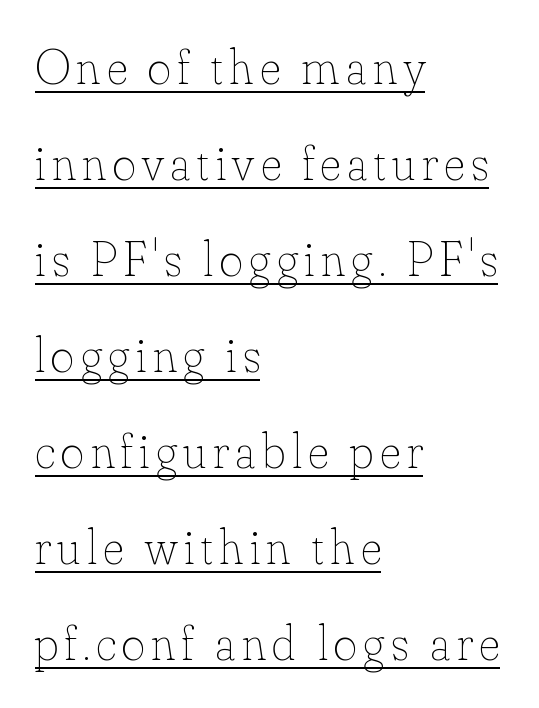
The image shows 50 px thin type, upright; set left-aligned, loose line spacing (1.92x), underlined; low stroke contrast and a small x-height.
